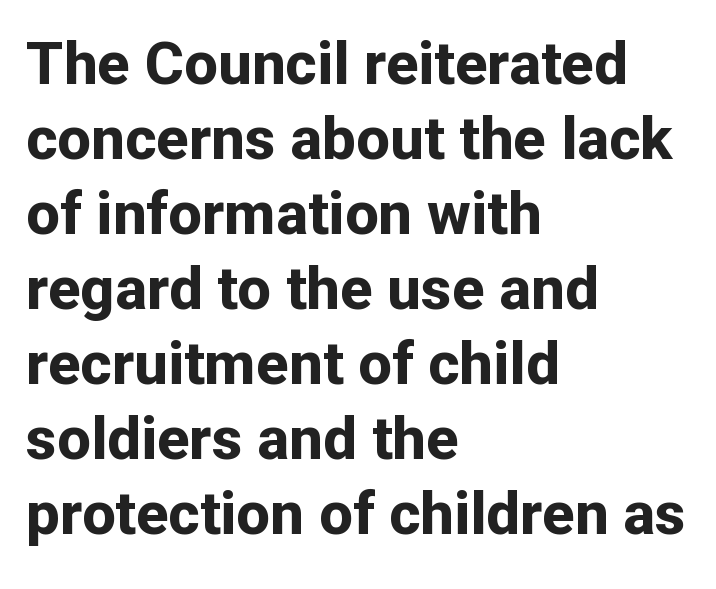
{"serif": "no", "italic": "no", "bold": "yes", "weight": "bold", "width": "normal", "stroke_contrast": "low", "x_height": "medium", "monospaced": "no", "underline": "no", "align": "left", "line_spacing": "normal", "line_spacing_ratio": 1.25, "letter_spacing": "normal", "letter_spacing_em": 0.0, "glyph_px": 60}
